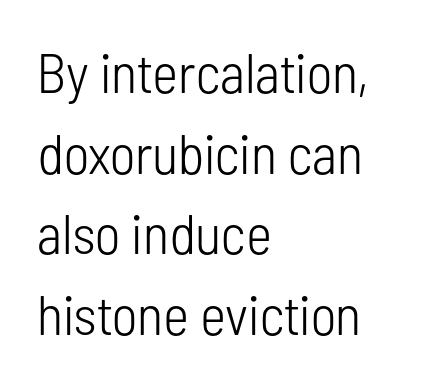
{"serif": "no", "italic": "no", "bold": "no", "weight": "light", "width": "condensed", "stroke_contrast": "low", "x_height": "medium", "monospaced": "no", "underline": "no", "align": "left", "line_spacing": "normal", "line_spacing_ratio": 1.44, "letter_spacing": "normal", "letter_spacing_em": 0.0, "glyph_px": 56}
